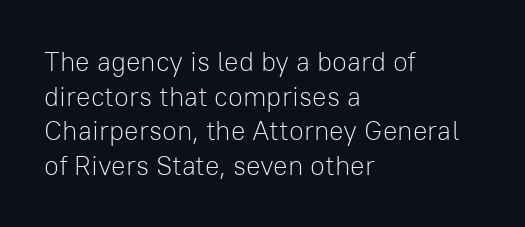
The image shows 27 px text type, upright; set left-aligned, normal line spacing (1.28x), normal letter spacing, not underlined.
